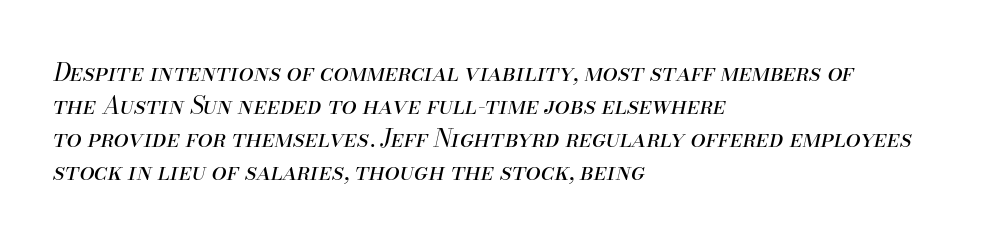
{"italic": "yes", "lean": "right", "slant_degrees": 13, "bold": "no", "underline": "no", "align": "left", "line_spacing": "normal", "line_spacing_ratio": 1.38, "letter_spacing": "normal", "letter_spacing_em": 0.0, "glyph_px": 24}
